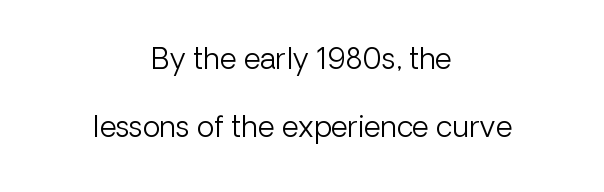
{"serif": "no", "italic": "no", "bold": "no", "weight": "light", "width": "normal", "stroke_contrast": "low", "x_height": "medium", "monospaced": "no", "underline": "no", "align": "center", "line_spacing": "loose", "line_spacing_ratio": 2.34, "letter_spacing": "normal", "letter_spacing_em": 0.0, "glyph_px": 29}
